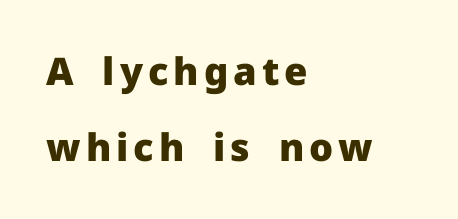
{"serif": "no", "italic": "no", "bold": "yes", "weight": "heavy", "width": "normal", "stroke_contrast": "low", "x_height": "medium", "monospaced": "no", "underline": "no", "align": "left", "line_spacing": "loose", "line_spacing_ratio": 1.99, "glyph_px": 38}
